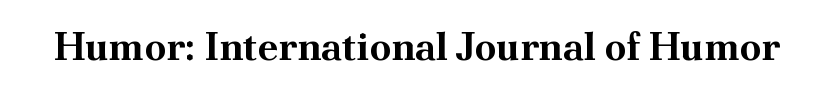
{"serif": "yes", "italic": "no", "bold": "yes", "weight": "bold", "width": "normal", "stroke_contrast": "medium", "x_height": "small", "monospaced": "no", "underline": "no", "letter_spacing": "normal", "letter_spacing_em": 0.0, "glyph_px": 39}
